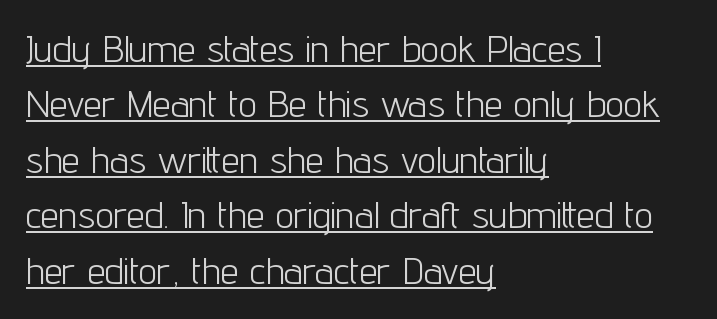
The image shows 37 px light, condensed sans-serif type, upright; set left-aligned, normal line spacing (1.5x), normal letter spacing, underlined; low stroke contrast and a medium x-height.
